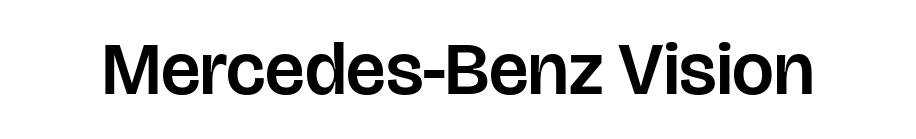
Q: Is the text italic (slanted)? A: No, it is upright.
Q: Is the typeface a serif or a sans-serif typeface? A: Sans-serif.
Q: Is the text underlined? A: No.
Q: Is the spacing between letters normal or unusually wide? A: Normal.
Q: Width (condensed, normal, or wide)? A: Normal.
Q: Stroke contrast? A: Low.
Q: x-height? A: Large.
Q: Monospaced? A: No.
